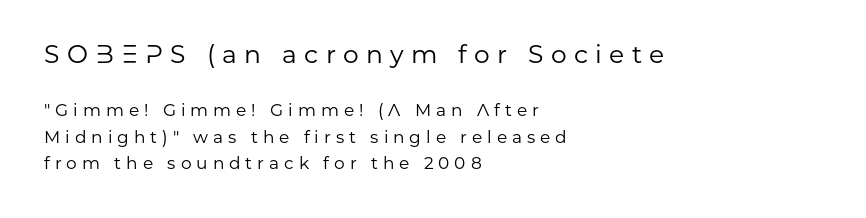
{"italic": "no", "bold": "no", "underline": "no", "align": "left", "line_spacing": "normal", "line_spacing_ratio": 1.56, "letter_spacing": "wide", "letter_spacing_em": 0.29, "larger_block": "first", "size_ratio": 1.47, "glyph_px": 25}
